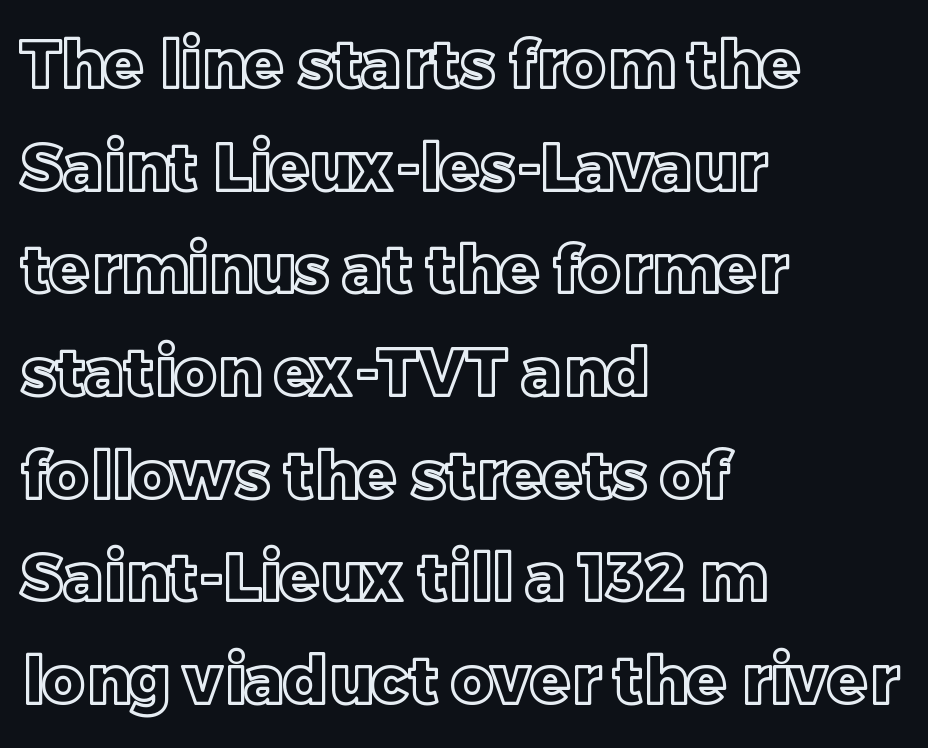
The lettering stays uniformly vertical, giving the passage a roman look. Every row of glyphs begins at an identical x-position on the left. The letters advance in unequal steps, a hallmark of proportional type. Honestly, the letter spacing is just normal — you wouldn't notice it. Whoever set this chose a conventional vertical rhythm. Anything drawn beneath the words? Only blank space.
